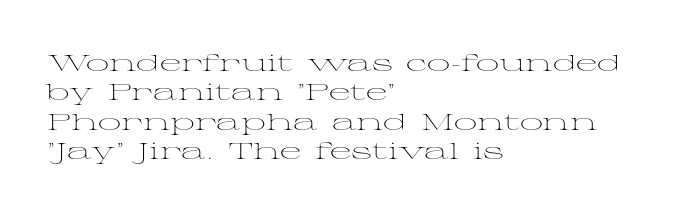
Q: Is the text bold? A: No.
Q: Is the text italic (slanted)? A: No, it is upright.
Q: Is the text underlined? A: No.
Q: How is the paragraph aligned? A: Left-aligned.
Q: Is the spacing between letters normal or unusually wide? A: Normal.
Q: Is the spacing between lines tight, normal or loose? A: Normal.
